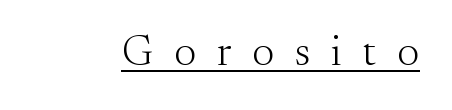
Q: Is the text bold? A: No.
Q: Is the text italic (slanted)? A: No, it is upright.
Q: Is the typeface a serif or a sans-serif typeface? A: Serif.
Q: Is the text underlined? A: Yes.
Q: Is the spacing between letters normal or unusually wide? A: Unusually wide.
Q: Width (condensed, normal, or wide)? A: Normal.
Q: Stroke contrast? A: Medium.
Q: x-height? A: Small.
Q: Monospaced? A: No.
